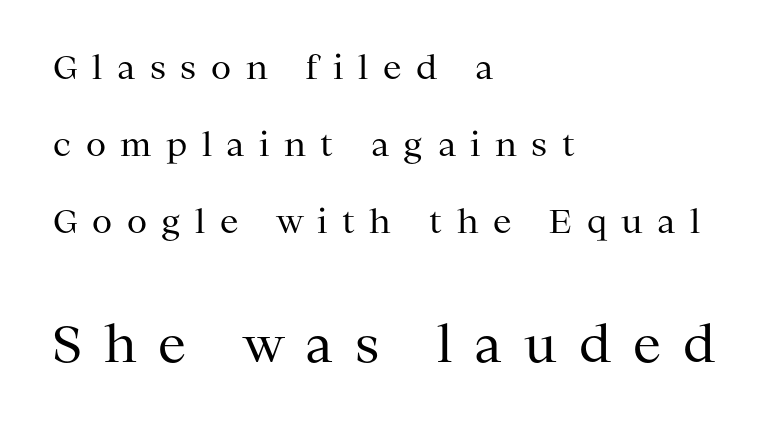
Do the characters align in a grid? No, the font is proportional. Line spacing here is loose. How are the letters spaced? Widely, with obvious added tracking. Reading top to bottom, the characters get bigger at the block break. The baseline area is clear. This reads as an unemphasized weight, regular at the heaviest.
